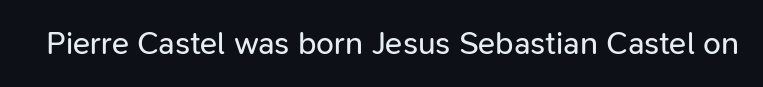
Q: Is the text bold? A: No.
Q: Is the text italic (slanted)? A: No, it is upright.
Q: Is the typeface a serif or a sans-serif typeface? A: Sans-serif.
Q: Is the text underlined? A: No.
Q: Is the spacing between letters normal or unusually wide? A: Normal.
Q: Width (condensed, normal, or wide)? A: Normal.
Q: Stroke contrast? A: Low.
Q: x-height? A: Medium.
Q: Monospaced? A: No.
